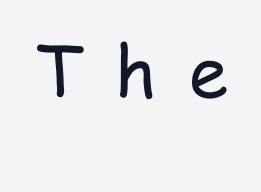
{"serif": "no", "italic": "no", "bold": "no", "weight": "regular", "width": "condensed", "stroke_contrast": "low", "x_height": "medium", "monospaced": "no", "underline": "no", "letter_spacing": "wide", "letter_spacing_em": 0.47, "glyph_px": 71}
